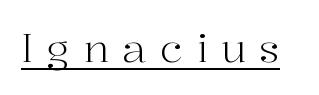
{"serif": "yes", "italic": "no", "bold": "no", "weight": "light", "width": "normal", "stroke_contrast": "high", "x_height": "medium", "monospaced": "no", "underline": "yes", "letter_spacing": "wide", "letter_spacing_em": 0.34, "glyph_px": 39}
